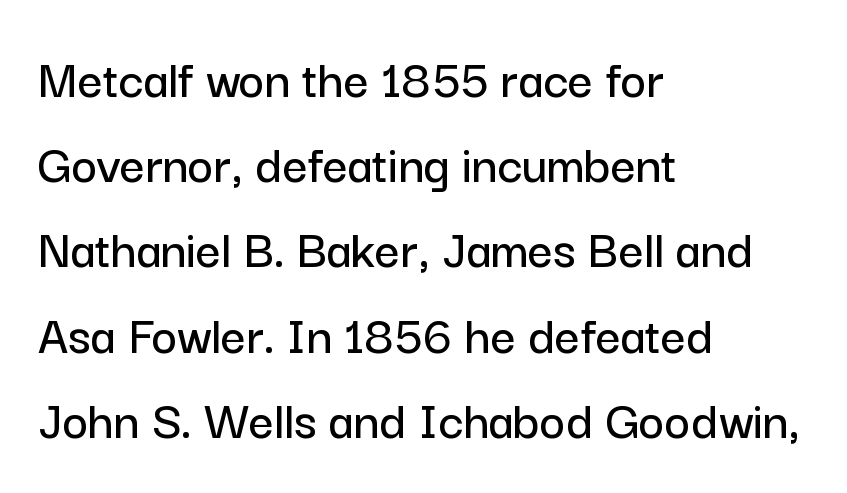
Do the characters align in a grid? No, the font is proportional. Style check: upright. Reading down the block, your eye returns to a fixed left position each line. Anything drawn beneath the words? Only blank space. This sample uses a sans-serif face.
